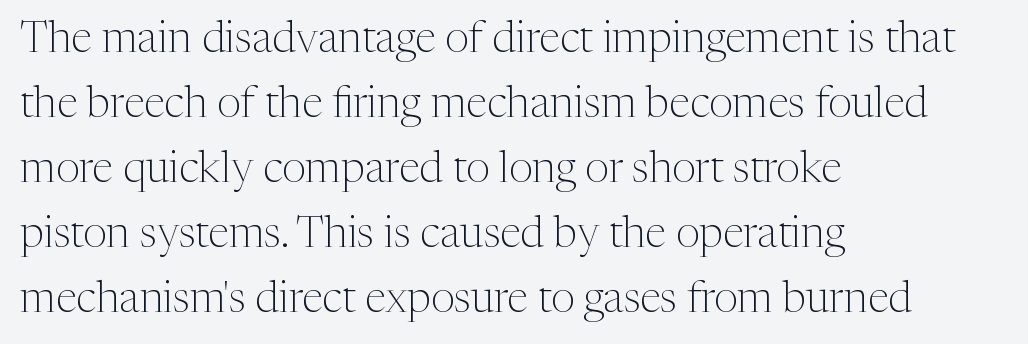
Q: Is the text bold? A: No.
Q: Is the text italic (slanted)? A: No, it is upright.
Q: Is the typeface a serif or a sans-serif typeface? A: Serif.
Q: Is the text underlined? A: No.
Q: How is the paragraph aligned? A: Left-aligned.
Q: Is the spacing between letters normal or unusually wide? A: Normal.
Q: Is the spacing between lines tight, normal or loose? A: Normal.
Q: Width (condensed, normal, or wide)? A: Normal.
Q: Stroke contrast? A: Medium.
Q: x-height? A: Medium.
Q: Monospaced? A: No.
